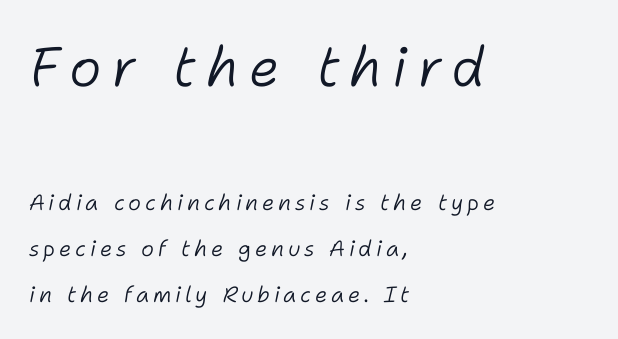
The passage shown stacks its lines with a broad gap. Check the space under the baseline: it is left empty. The emphasis by scale lands on block number one, above. Spacing verdict: proportional, widths tailored to each character. The passage shown leans; its letterforms are oblique.
